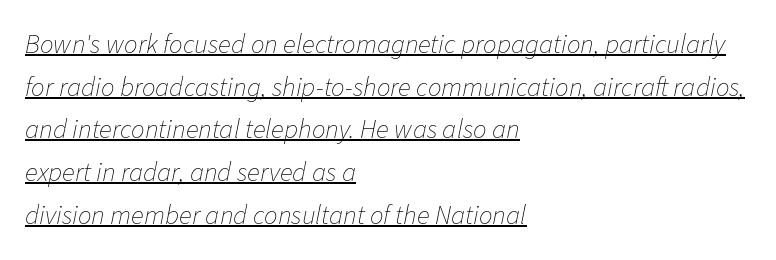
{"italic": "yes", "lean": "right", "slant_degrees": 11, "bold": "no", "underline": "yes", "align": "left", "line_spacing": "normal", "line_spacing_ratio": 1.58, "letter_spacing": "normal", "letter_spacing_em": 0.0, "glyph_px": 27}
